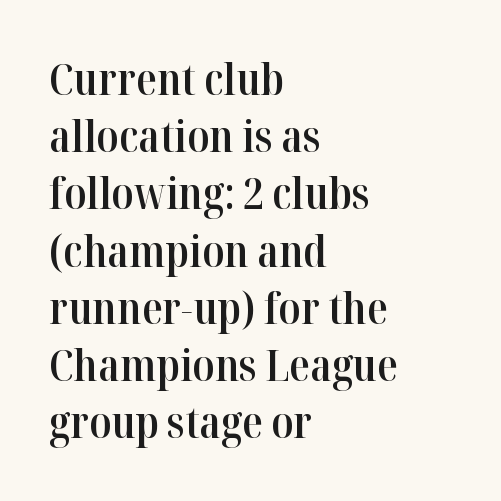
The image shows 43 px semibold serif type, upright; set left-aligned, normal line spacing (1.33x), normal letter spacing, not underlined; high stroke contrast and a medium x-height.
